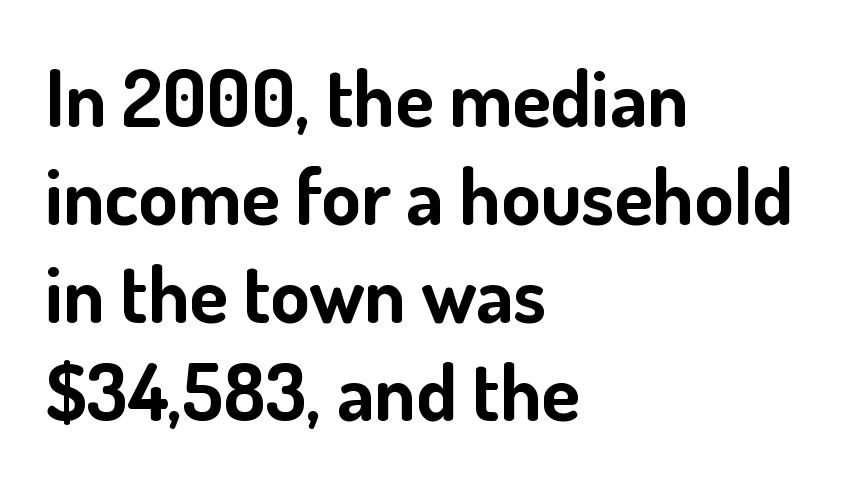
The image shows 79 px bold sans-serif type, upright; set left-aligned, line spacing 1.24x, normal letter spacing, not underlined; low stroke contrast and a small x-height.
